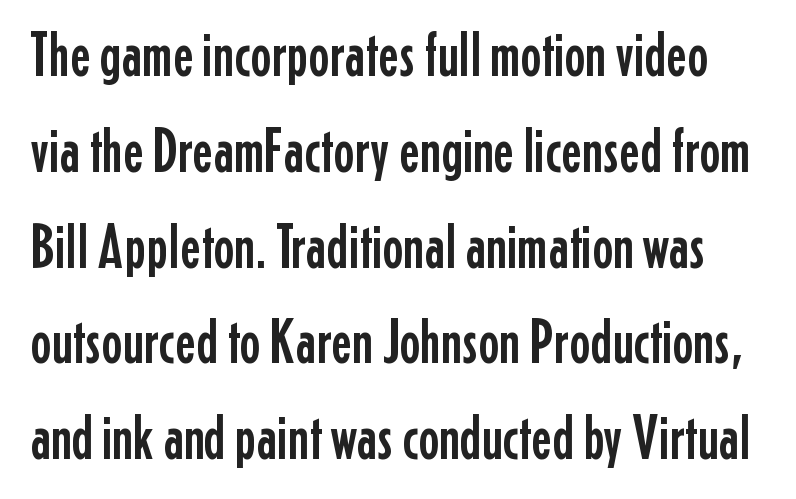
{"serif": "no", "italic": "no", "width": "condensed", "stroke_contrast": "low", "x_height": "medium", "monospaced": "no", "underline": "no", "line_spacing": "normal", "line_spacing_ratio": 1.52, "letter_spacing": "normal", "letter_spacing_em": 0.0, "glyph_px": 63}
